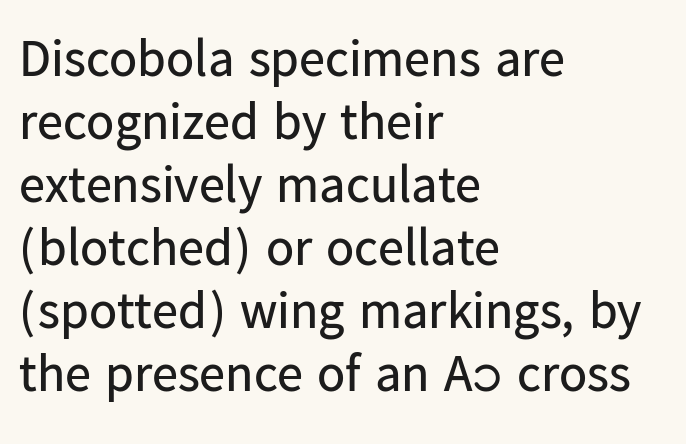
The string is rendered with underlining switched off. It's the straight-up-and-down kind of type. The letters advance in unequal steps, a hallmark of proportional type. Where is the straight margin? On the left. The passage shown is typeset with a sans-serif family. The tracking reads as untouched default to a designer's eye.
